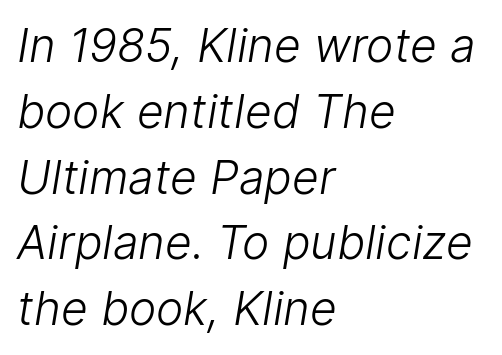
The image shows 46 px light sans-serif type; set left-aligned, normal line spacing (1.43x), normal letter spacing, not underlined; low stroke contrast and a medium x-height.
